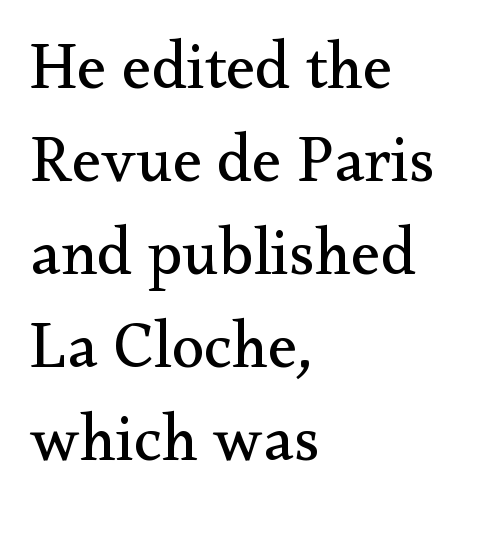
{"serif": "yes", "italic": "no", "bold": "no", "weight": "regular", "width": "normal", "stroke_contrast": "medium", "x_height": "small", "monospaced": "no", "underline": "no", "align": "left", "line_spacing": "normal", "line_spacing_ratio": 1.41, "letter_spacing": "normal", "letter_spacing_em": 0.0, "glyph_px": 66}
